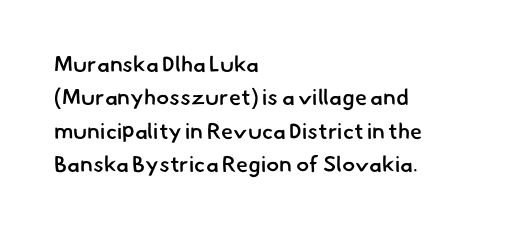
Q: Is the text bold? A: Semi-bold.
Q: Is the text underlined? A: No.
Q: How is the paragraph aligned? A: Left-aligned.
Q: Is the spacing between letters normal or unusually wide? A: Normal.
Q: Is the spacing between lines tight, normal or loose? A: Normal.
